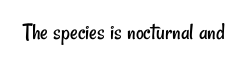
{"bold": "no", "underline": "no", "letter_spacing": "normal", "letter_spacing_em": 0.0, "glyph_px": 24}
